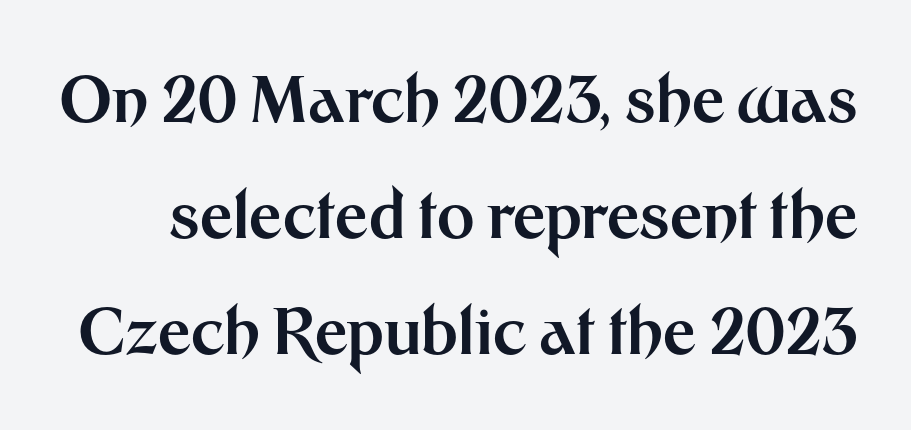
{"serif": "no", "italic": "no", "bold": "yes", "weight": "bold", "width": "normal", "stroke_contrast": "medium", "x_height": "medium", "monospaced": "no", "underline": "no", "line_spacing_ratio": 1.81, "letter_spacing": "normal", "letter_spacing_em": 0.0, "glyph_px": 64}
